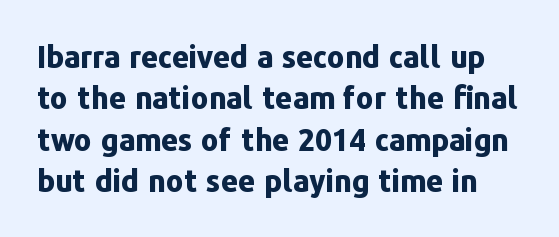
Is this a fixed-width face? No — the glyphs have proportional, varying widths. Ascenders rise straight up at ninety degrees. The glyphs in this specimen are sans serif. Horizontal bands of white between lines are of average thickness. The space directly below the letters is spotless.
